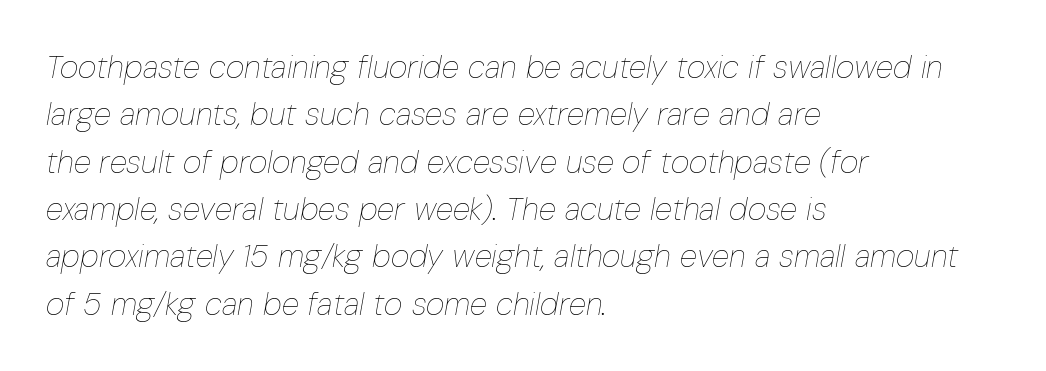
The image shows 32 px thin, condensed type, italic (leaning right); set left-aligned, normal line spacing (1.48x), normal letter spacing, not underlined; low stroke contrast and a medium x-height.
